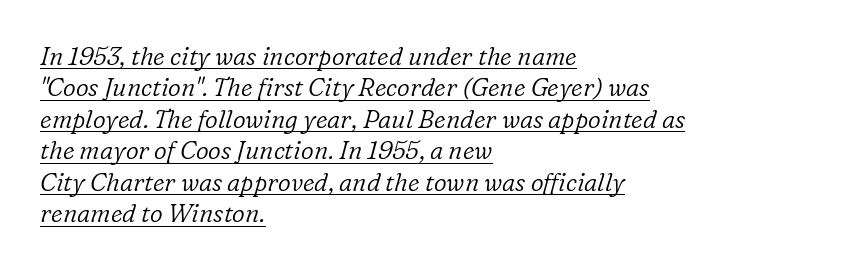
The image shows 25 px text type, italic (leaning right); set left-aligned, normal line spacing (1.26x), normal letter spacing, underlined.
